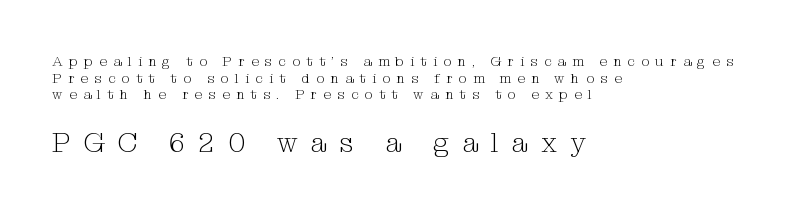
Q: Is the text bold? A: No.
Q: Is the text italic (slanted)? A: No, it is upright.
Q: Is the typeface a serif or a sans-serif typeface? A: Serif.
Q: Is the text underlined? A: No.
Q: How is the paragraph aligned? A: Left-aligned.
Q: Is the spacing between letters normal or unusually wide? A: Unusually wide.
Q: Which block of text is set in a larger size, the first (top) or the second (bottom)? A: The second (bottom) one.
Q: Width (condensed, normal, or wide)? A: Normal.
Q: Stroke contrast? A: Medium.
Q: x-height? A: Medium.
Q: Monospaced? A: No.
